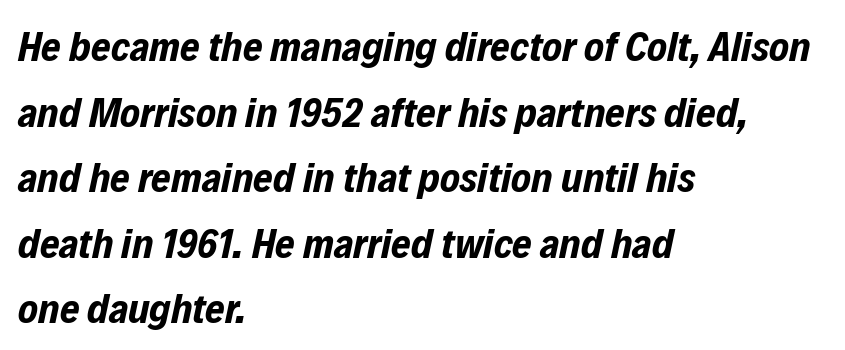
Q: Is the text bold? A: Yes.
Q: Is the text italic (slanted)? A: Yes, it leans right by about 12 degrees.
Q: Is the text underlined? A: No.
Q: How is the paragraph aligned? A: Left-aligned.
Q: Is the spacing between letters normal or unusually wide? A: Normal.
Q: Is the spacing between lines tight, normal or loose? A: Normal.
Q: Width (condensed, normal, or wide)? A: Condensed.
Q: Stroke contrast? A: Low.
Q: x-height? A: Medium.
Q: Monospaced? A: No.
